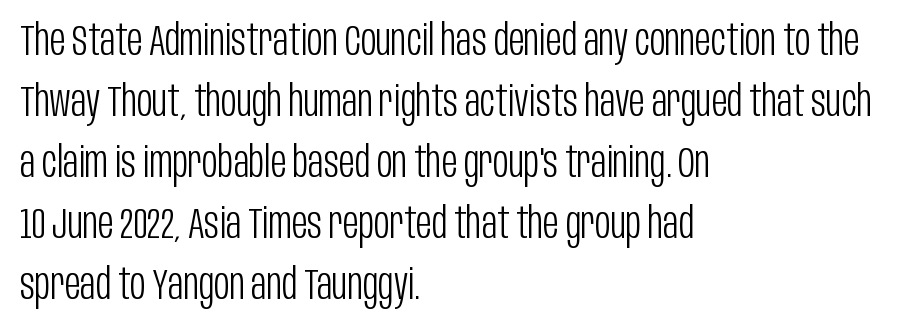
Anything drawn beneath the words? Only blank space. Note the varied advance widths — an 'i' is clearly narrower than an 'm'. These lines stack with their left ends in a neat column. Nobody touched the tracking dial on this one.
